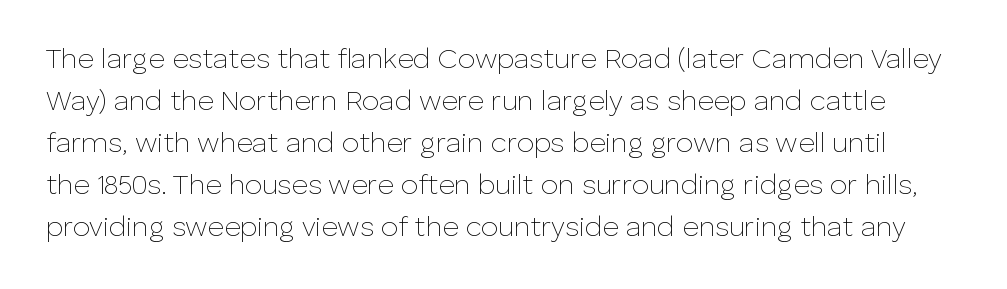
The image shows 28 px thin sans-serif type, upright; set normal line spacing (1.5x), normal letter spacing, not underlined; low stroke contrast and a medium x-height.
